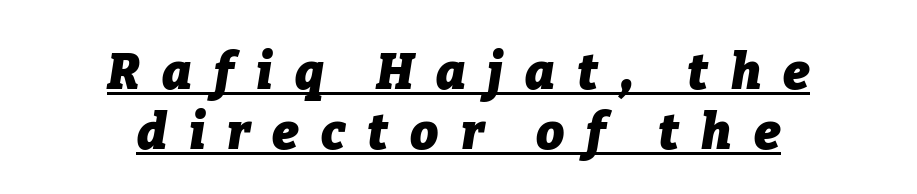
The image shows 50 px heavy type, italic (leaning right); set centered, line spacing 1.2x, unusually wide letter spacing (+0.44 em), underlined; low stroke contrast and a medium x-height.
